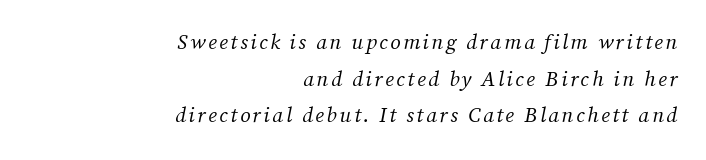
{"italic": "yes", "lean": "right", "slant_degrees": 12, "bold": "no", "underline": "no", "align": "right", "line_spacing_ratio": 1.74, "glyph_px": 21}
